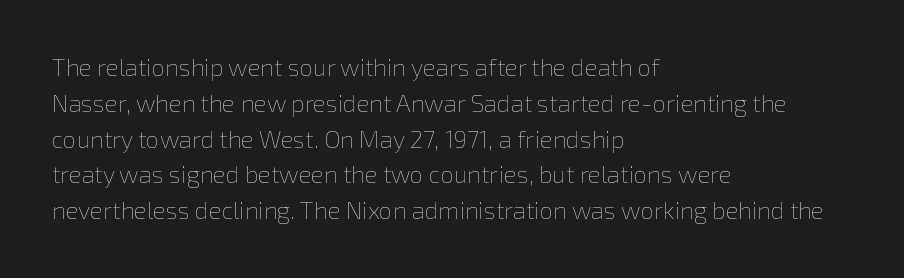
The image shows 24 px text type, upright; set left-aligned, normal line spacing (1.49x), normal letter spacing, not underlined.
